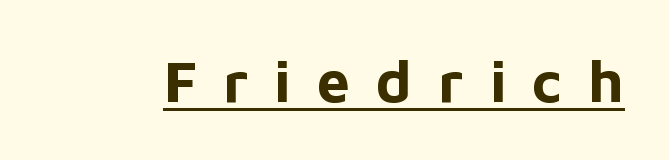
Q: Is the text bold? A: Yes.
Q: Is the text italic (slanted)? A: No, it is upright.
Q: Is the typeface a serif or a sans-serif typeface? A: Sans-serif.
Q: Is the text underlined? A: Yes.
Q: Is the spacing between letters normal or unusually wide? A: Unusually wide.
Q: Width (condensed, normal, or wide)? A: Normal.
Q: Stroke contrast? A: Low.
Q: x-height? A: Medium.
Q: Monospaced? A: No.
